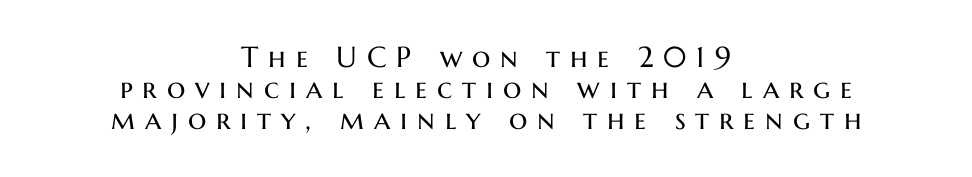
The image shows 29 px regular-weight sans-serif type, upright; set centered, tight line spacing (1.07x), unusually wide letter spacing (+0.34 em), not underlined; medium stroke contrast and a medium x-height.
